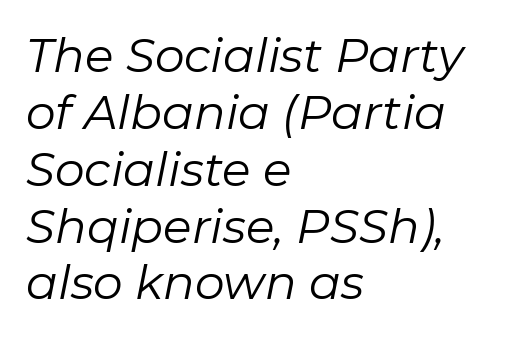
{"italic": "yes", "lean": "right", "slant_degrees": 11, "bold": "no", "weight": "regular", "width": "normal", "stroke_contrast": "low", "x_height": "medium", "monospaced": "no", "underline": "no", "align": "left", "line_spacing_ratio": 1.21, "letter_spacing": "normal", "letter_spacing_em": 0.0, "glyph_px": 47}
